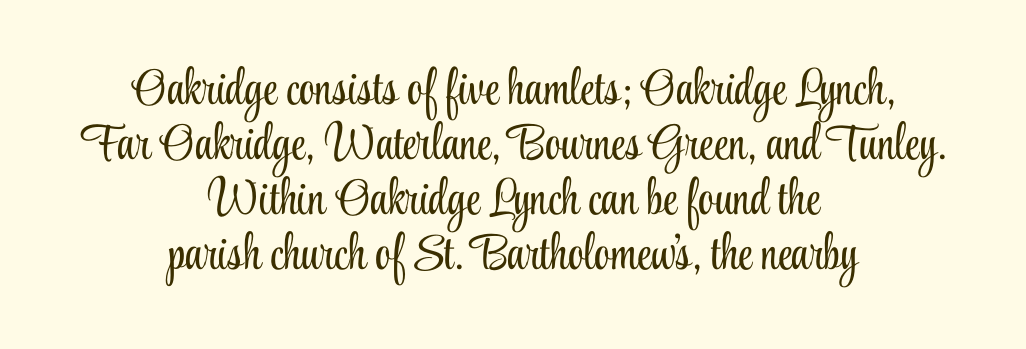
Does the type have serifs? Yes, each stem ends in a small foot. The characters are drawn with everyday or finer stroke widths. The passage is arranged like a title page — every line centered. Rule under the text: the space is simply empty. What's the leading like? Squeezed, with rows nearly overlapping.
